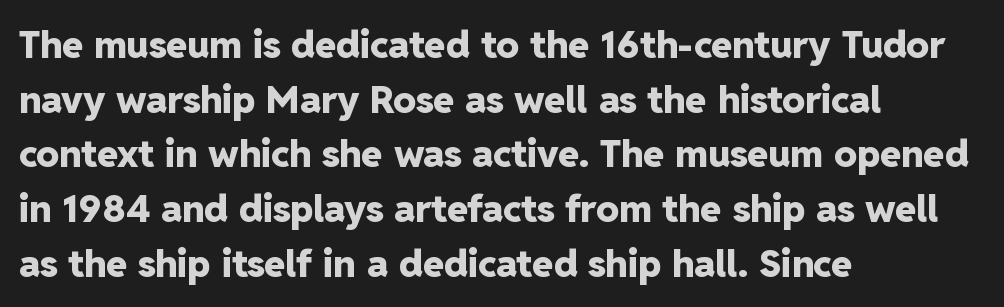
The image shows 38 px heavy sans-serif type, upright; set left-aligned, normal line spacing (1.44x), normal letter spacing, not underlined; low stroke contrast and a medium x-height.
